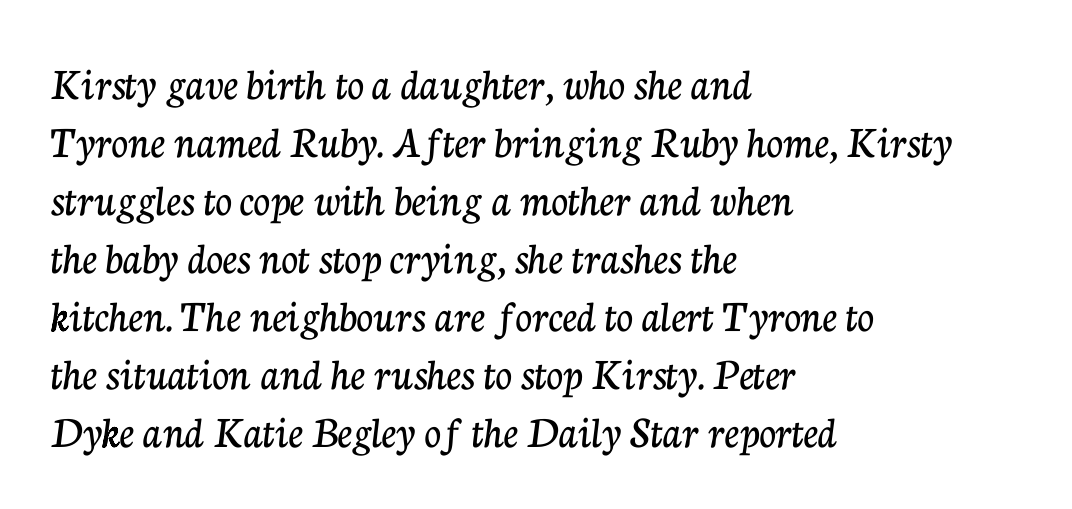
Q: Is the text italic (slanted)? A: Yes.
Q: Is the typeface a serif or a sans-serif typeface? A: Serif.
Q: Is the text underlined? A: No.
Q: How is the paragraph aligned? A: Left-aligned.
Q: Is the spacing between letters normal or unusually wide? A: Normal.
Q: Is the spacing between lines tight, normal or loose? A: Normal.
Q: Width (condensed, normal, or wide)? A: Normal.
Q: Stroke contrast? A: Low.
Q: x-height? A: Medium.
Q: Monospaced? A: No.
